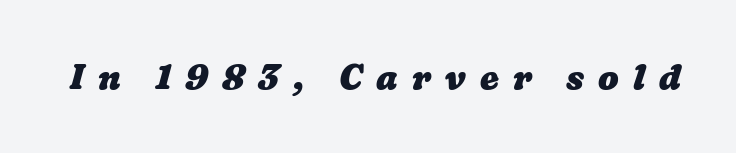
{"bold": "yes", "weight": "heavy", "width": "wide", "stroke_contrast": "low", "x_height": "medium", "monospaced": "no", "underline": "no", "letter_spacing": "wide", "letter_spacing_em": 0.41, "glyph_px": 34}
